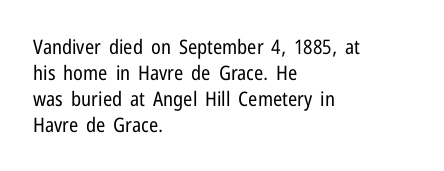
Where is the straight margin? On the left. This sample keeps an unexceptional amount of space between lines. The typesetting does not lean heavy: it is not bold. The gaps between neighbouring characters are ordinary and unremarkable. A clean baseline with only descenders dipping below it.
